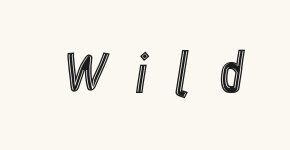
{"width": "condensed", "x_height": "large", "monospaced": "no", "underline": "no", "letter_spacing": "wide", "letter_spacing_em": 0.49, "glyph_px": 53}
